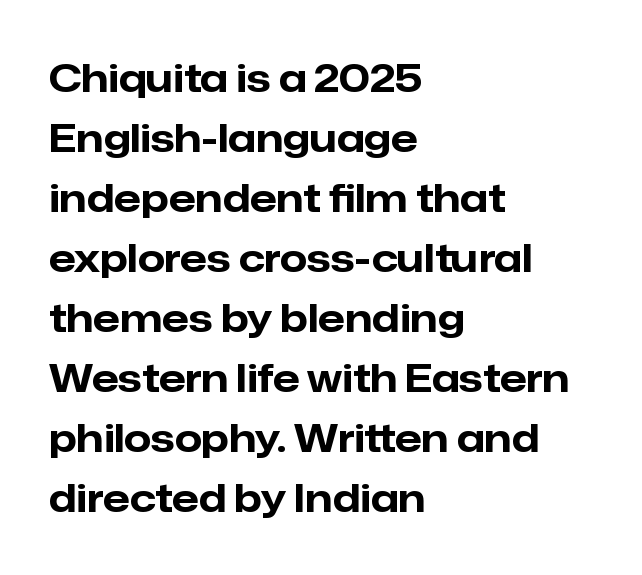
Look at the tracking — it's just the regular setting, nothing added. Classification — sans serif. The space between consecutive lines is moderate. Decoration check: the copy has no underline. Heft: maximum for text — a bold. The typesetter chose a ragged-right arrangement here.
